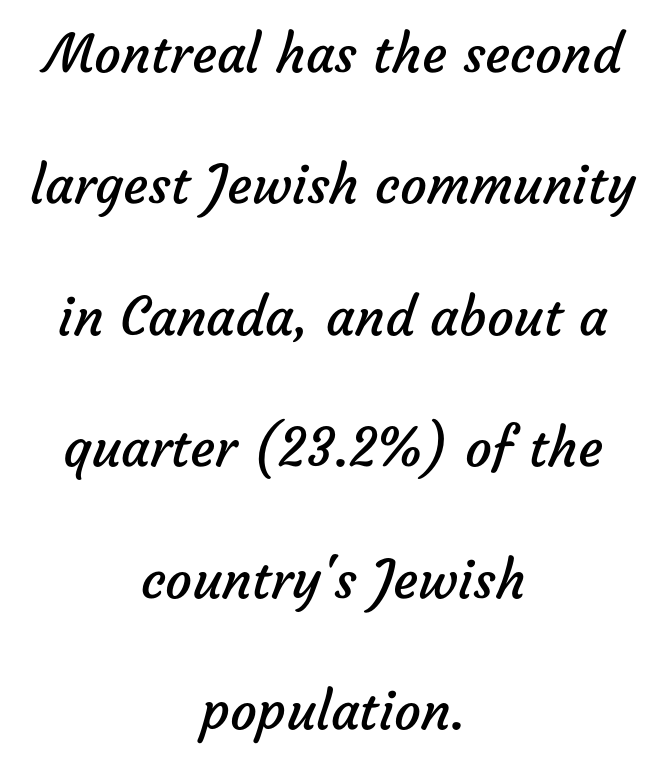
{"serif": "no", "bold": "no", "weight": "regular", "width": "normal", "stroke_contrast": "low", "x_height": "medium", "monospaced": "no", "underline": "no", "align": "center", "line_spacing": "loose", "line_spacing_ratio": 2.48, "letter_spacing": "normal", "letter_spacing_em": 0.0, "glyph_px": 53}
